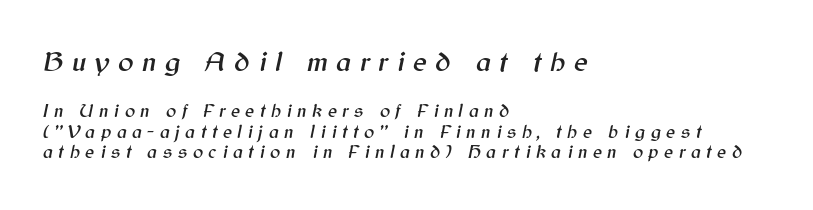
{"italic": "yes", "lean": "right", "slant_degrees": 12, "width": "normal", "stroke_contrast": "medium", "x_height": "medium", "monospaced": "no", "underline": "no", "align": "left", "line_spacing": "tight", "line_spacing_ratio": 1.09, "letter_spacing": "wide", "letter_spacing_em": 0.29, "larger_block": "first", "size_ratio": 1.53, "glyph_px": 29}
